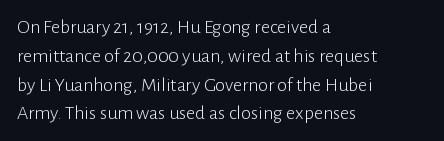
Q: Is the text bold? A: No.
Q: Is the text italic (slanted)? A: No, it is upright.
Q: Is the text underlined? A: No.
Q: How is the paragraph aligned? A: Left-aligned.
Q: Is the spacing between letters normal or unusually wide? A: Normal.
Q: Is the spacing between lines tight, normal or loose? A: Normal.
